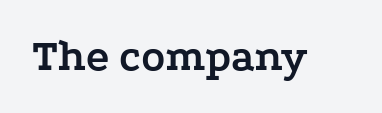
The image shows 44 px semibold, wide serif type, upright; set normal letter spacing, not underlined; low stroke contrast and a medium x-height.
